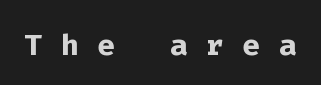
Substantial extra tracking has been applied to these lines. Italic? Not at all — the glyphs are vertical. Students, this is bold: see how much ink each stroke carries. The rendering uses typewriter-style spacing with identical character cells. Each letter's strokes conclude bluntly, with no projecting serifs.
